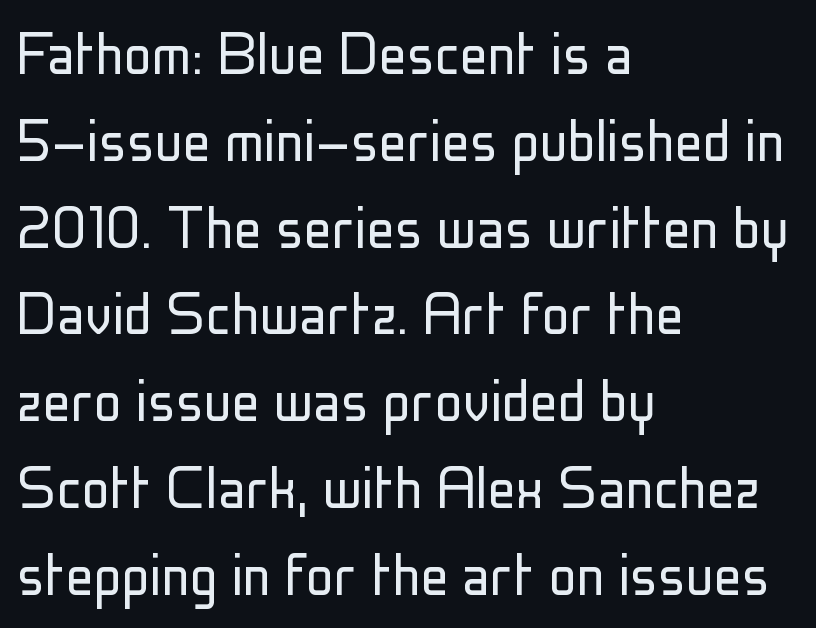
Q: Is the text bold? A: No.
Q: Is the text italic (slanted)? A: No, it is upright.
Q: Is the typeface a serif or a sans-serif typeface? A: Sans-serif.
Q: Is the text underlined? A: No.
Q: How is the paragraph aligned? A: Left-aligned.
Q: Is the spacing between letters normal or unusually wide? A: Normal.
Q: Width (condensed, normal, or wide)? A: Condensed.
Q: Stroke contrast? A: Low.
Q: x-height? A: Medium.
Q: Monospaced? A: No.
